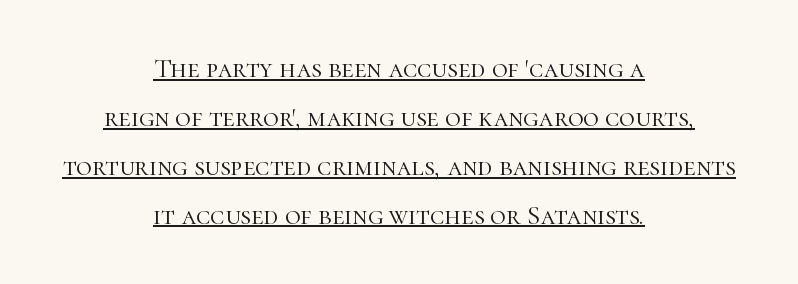
{"italic": "no", "bold": "no", "underline": "yes", "align": "center", "line_spacing_ratio": 1.81, "letter_spacing": "normal", "letter_spacing_em": 0.0, "glyph_px": 27}
